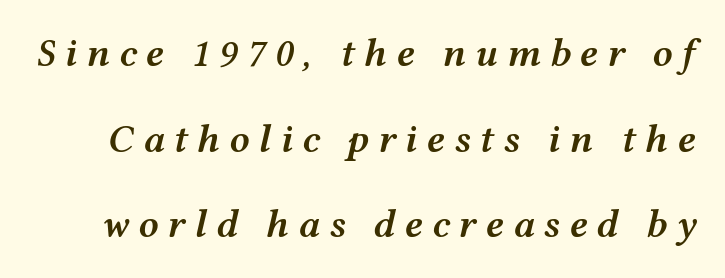
Students, note that the glyphs here are deliberately spaced far apart. If you measured baseline to baseline, you'd find a long distance. Every character sits at an angle, as italics do. Has an underline been added? It has not. Do the characters align in a grid? No, the font is proportional.
